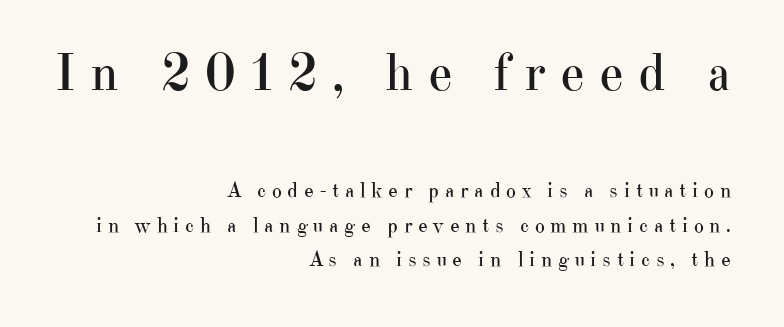
Q: Is the text bold? A: No.
Q: Is the text italic (slanted)? A: No, it is upright.
Q: Is the typeface a serif or a sans-serif typeface? A: Serif.
Q: Is the text underlined? A: No.
Q: How is the paragraph aligned? A: Right-aligned.
Q: Is the spacing between letters normal or unusually wide? A: Unusually wide.
Q: Is the spacing between lines tight, normal or loose? A: Normal.
Q: Which block of text is set in a larger size, the first (top) or the second (bottom)? A: The first (top) one.
Q: Width (condensed, normal, or wide)? A: Normal.
Q: Stroke contrast? A: High.
Q: x-height? A: Small.
Q: Monospaced? A: No.
